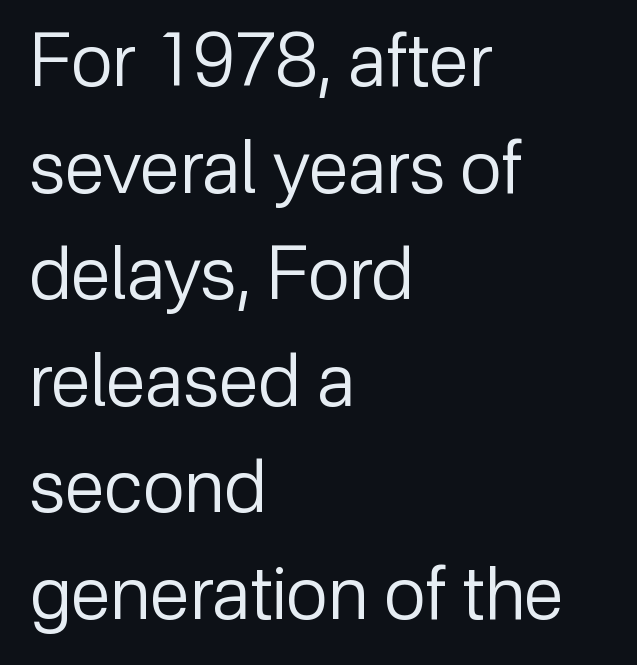
The image shows 73 px regular-weight sans-serif type, upright; set left-aligned, normal line spacing (1.46x), normal letter spacing, not underlined; low stroke contrast and a medium x-height.
